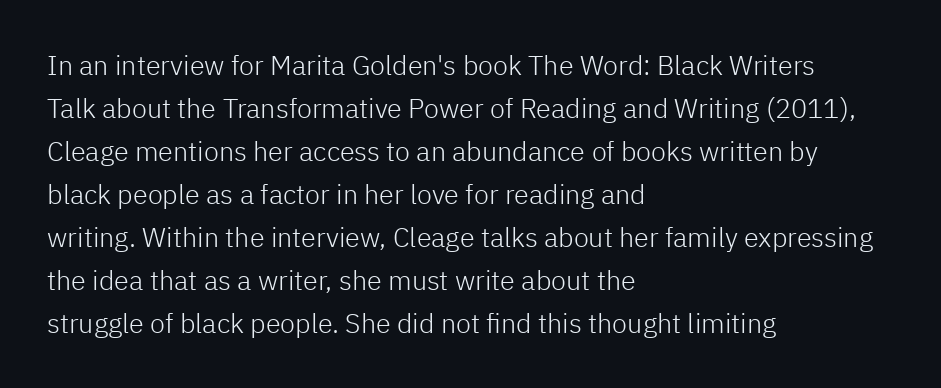
Line beginnings align vertically; line endings do not. Quick note: not italic, upright. No chunkiness to these letters — they're not bold. Default kerning and tracking; the words read as compact shapes.
